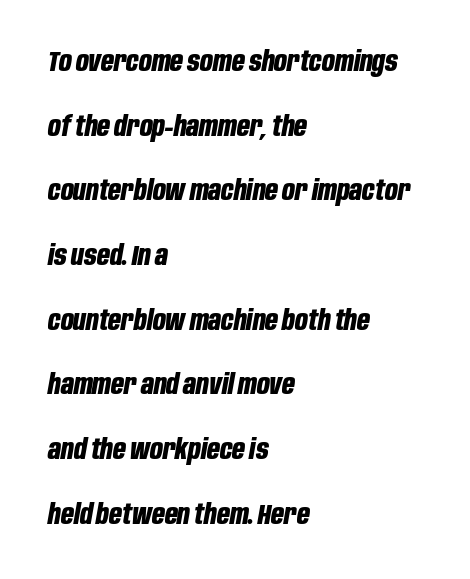
Varying glyph widths throughout — classic text-font behaviour. A bare baseline throughout the passage. A classic flush-left, rag-right setting is used for this passage. Compared with an ordinary text face, these strokes are far heavier — a full bold.
